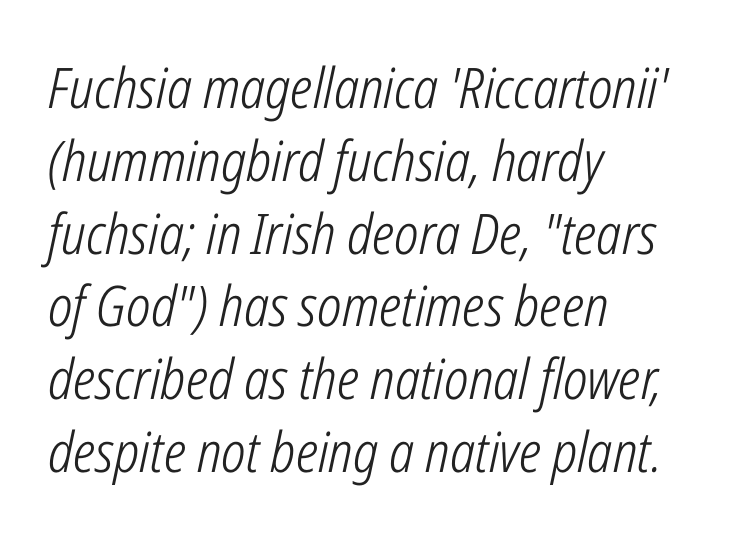
The image shows 56 px light, condensed type, italic (leaning right); set left-aligned, normal line spacing (1.3x), normal letter spacing, not underlined; low stroke contrast and a medium x-height.
